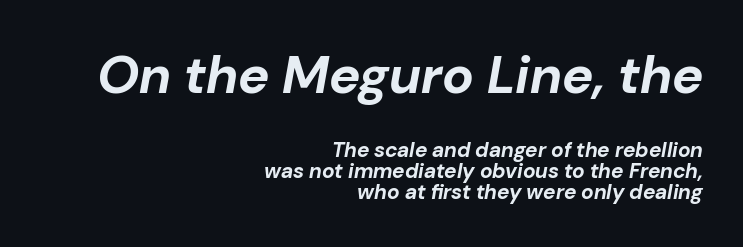
The image shows 53 px bold type, italic (leaning right); set right-aligned, tight line spacing (1.01x), normal letter spacing, not underlined; the first (top) block is 2.52x larger; low stroke contrast and a medium x-height.
